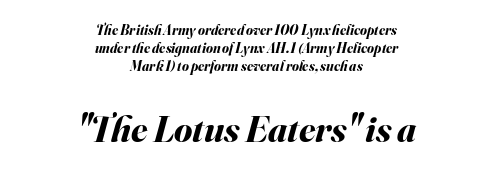
{"italic": "yes", "lean": "right", "slant_degrees": 16, "bold": "yes", "weight": "bold", "width": "normal", "stroke_contrast": "medium", "x_height": "small", "monospaced": "no", "underline": "no", "align": "center", "line_spacing": "normal", "line_spacing_ratio": 1.3, "letter_spacing": "normal", "letter_spacing_em": 0.0, "larger_block": "second", "size_ratio": 2.64, "glyph_px": 37}
